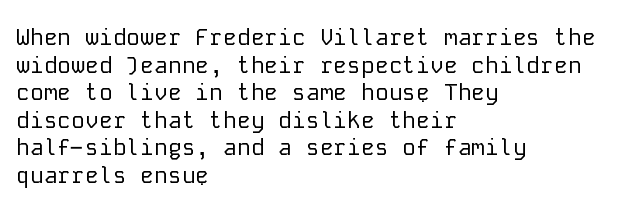
Q: Is the text bold? A: No.
Q: Is the text italic (slanted)? A: No, it is upright.
Q: Is the text underlined? A: No.
Q: How is the paragraph aligned? A: Left-aligned.
Q: Is the spacing between letters normal or unusually wide? A: Normal.
